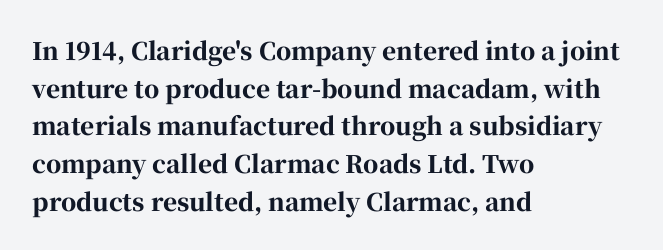
Q: Is the text bold? A: Yes.
Q: Is the text italic (slanted)? A: No, it is upright.
Q: Is the text underlined? A: No.
Q: How is the paragraph aligned? A: Left-aligned.
Q: Is the spacing between letters normal or unusually wide? A: Normal.
Q: Is the spacing between lines tight, normal or loose? A: Normal.
